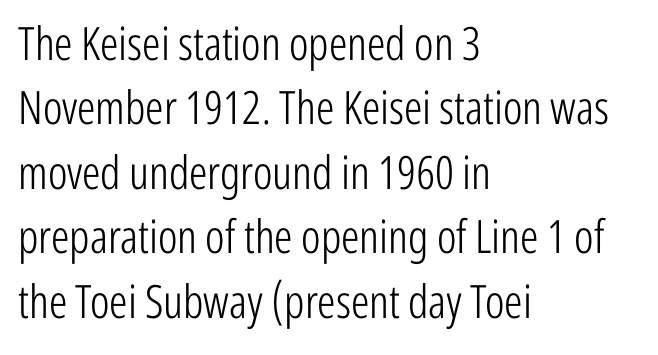
Q: Is the text bold? A: No.
Q: Is the text italic (slanted)? A: No, it is upright.
Q: Is the typeface a serif or a sans-serif typeface? A: Sans-serif.
Q: Is the text underlined? A: No.
Q: How is the paragraph aligned? A: Left-aligned.
Q: Is the spacing between letters normal or unusually wide? A: Normal.
Q: Is the spacing between lines tight, normal or loose? A: Normal.
Q: Width (condensed, normal, or wide)? A: Condensed.
Q: Stroke contrast? A: Low.
Q: x-height? A: Medium.
Q: Monospaced? A: No.
